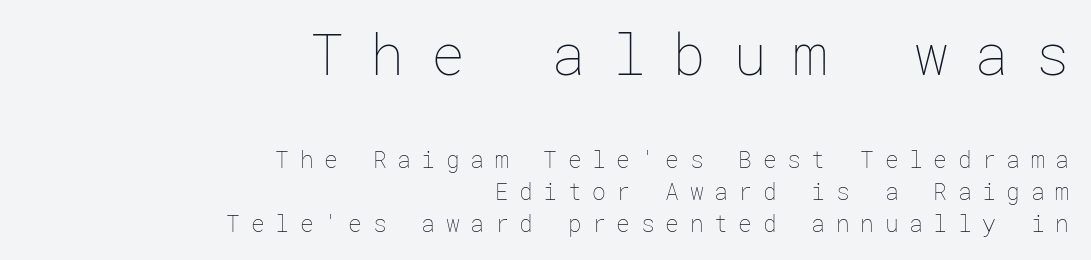
Q: Is the text bold? A: No.
Q: Is the text italic (slanted)? A: No, it is upright.
Q: Is the text underlined? A: No.
Q: How is the paragraph aligned? A: Right-aligned.
Q: Is the spacing between letters normal or unusually wide? A: Unusually wide.
Q: Is the spacing between lines tight, normal or loose? A: Normal.
Q: Which block of text is set in a larger size, the first (top) or the second (bottom)? A: The first (top) one.
Q: Width (condensed, normal, or wide)? A: Normal.
Q: Stroke contrast? A: Low.
Q: x-height? A: Medium.
